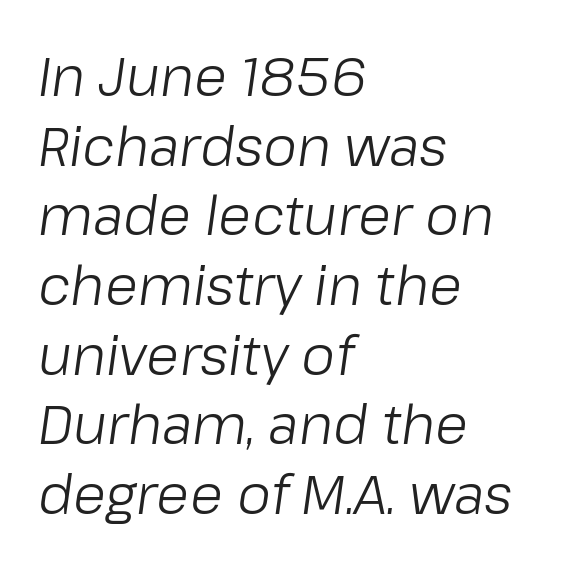
These lines are rendered in a variable-pitch font. Plain, unruled lines of type. This block has exactly the height ordinary leading produces. The text carries the slant typical of an italic or oblique font. On a weight scale, this lands at 450 or below. Is the letter spacing exaggerated? No — it looks like the ordinary default.
